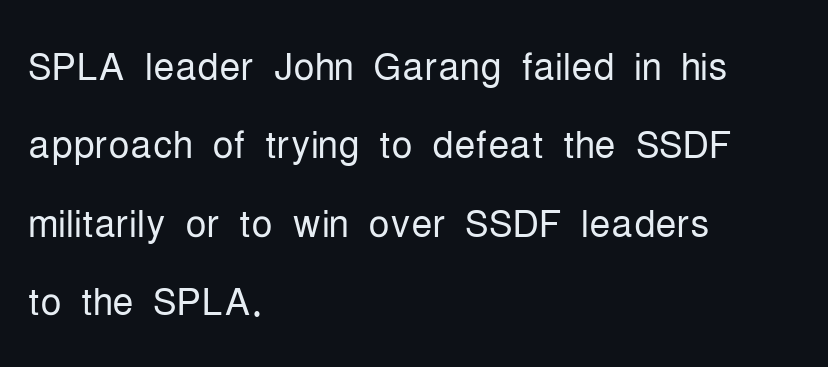
Q: Is the text bold? A: No.
Q: Is the text italic (slanted)? A: No, it is upright.
Q: Is the typeface a serif or a sans-serif typeface? A: Sans-serif.
Q: Is the text underlined? A: No.
Q: How is the paragraph aligned? A: Left-aligned.
Q: Is the spacing between letters normal or unusually wide? A: Normal.
Q: Is the spacing between lines tight, normal or loose? A: Normal.
Q: Width (condensed, normal, or wide)? A: Condensed.
Q: Stroke contrast? A: Low.
Q: x-height? A: Medium.
Q: Monospaced? A: No.
